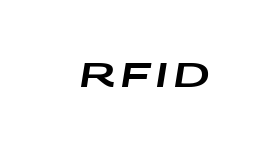
The image shows 34 px wide type, italic (leaning right); set not underlined; low stroke contrast and a large x-height.
